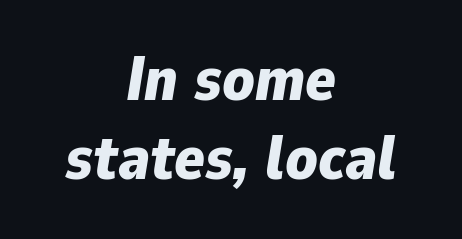
The image shows 63 px bold type, italic (leaning right); set centered, normal line spacing (1.26x), normal letter spacing, not underlined; low stroke contrast and a medium x-height.
